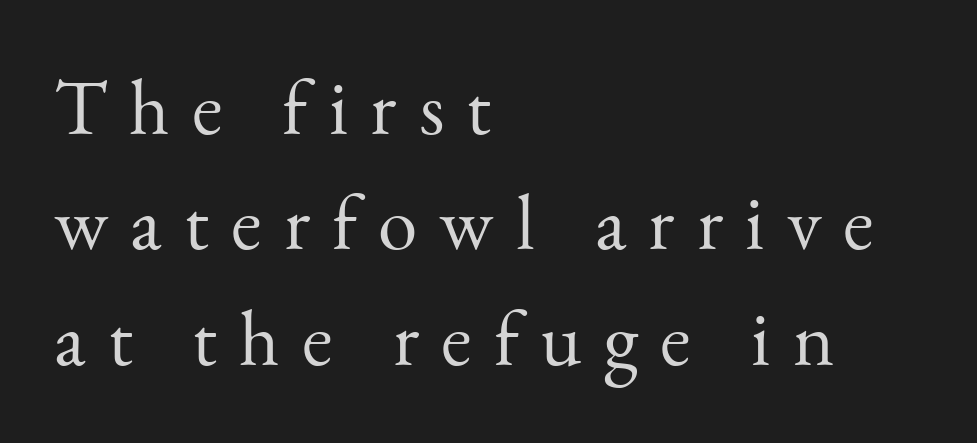
Q: Is the text bold? A: No.
Q: Is the text italic (slanted)? A: No, it is upright.
Q: Is the typeface a serif or a sans-serif typeface? A: Serif.
Q: Is the text underlined? A: No.
Q: How is the paragraph aligned? A: Left-aligned.
Q: Is the spacing between letters normal or unusually wide? A: Unusually wide.
Q: Is the spacing between lines tight, normal or loose? A: Normal.
Q: Width (condensed, normal, or wide)? A: Normal.
Q: Stroke contrast? A: Medium.
Q: x-height? A: Small.
Q: Monospaced? A: No.
